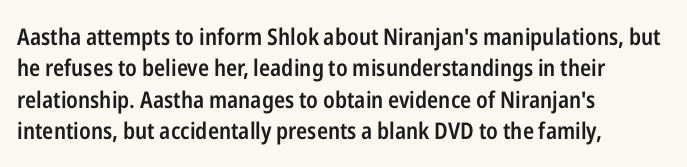
Type without underlining. Compared with an ordinary text face, these strokes are moderately heavier — a semibold. A typesetter would call this zero additional tracking. The vertical gap from one line to the next is medium.
